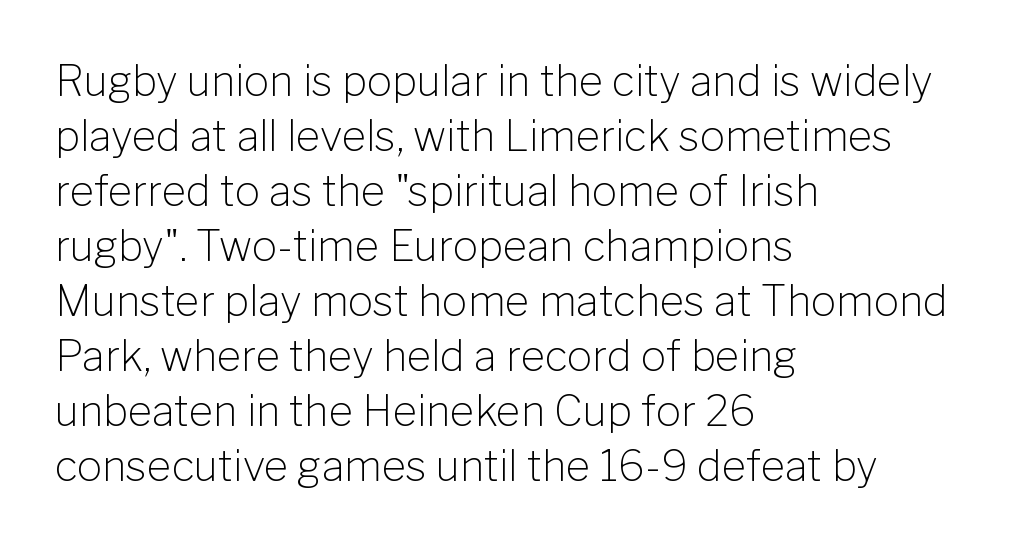
{"serif": "no", "italic": "no", "bold": "no", "weight": "light", "width": "normal", "stroke_contrast": "low", "x_height": "medium", "monospaced": "no", "underline": "no", "align": "left", "line_spacing": "normal", "line_spacing_ratio": 1.31, "letter_spacing": "normal", "letter_spacing_em": 0.0, "glyph_px": 42}
